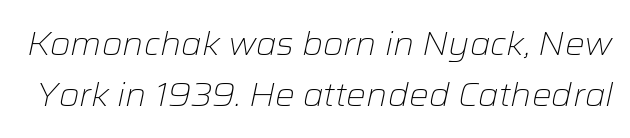
Is the letter spacing exaggerated? No — it looks like the ordinary default. The font's italic variant was chosen for this text. A typesetter would call this leading conventional body-copy spacing. No chunkiness to these letters — they're not bold. Here the designer chose a conventional face with non-uniform glyph widths.
